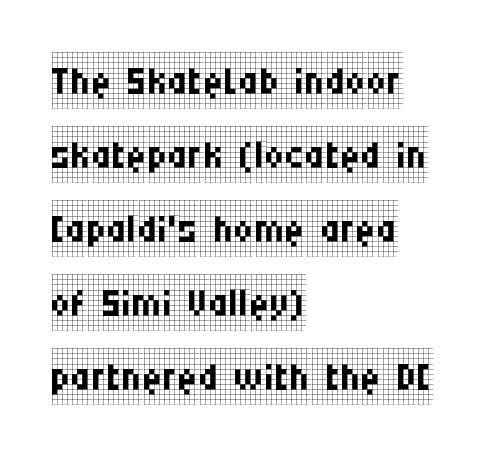
Leading: standard. The letters stand straight up with perfectly vertical stems. Letters rest on an invisible, unmarked baseline. Note the varied advance widths — an 'i' is clearly narrower than an 'm'. The text was rendered using a seriffed face with decorative stroke endings. The typesetting does not lean heavy: it is not bold.
